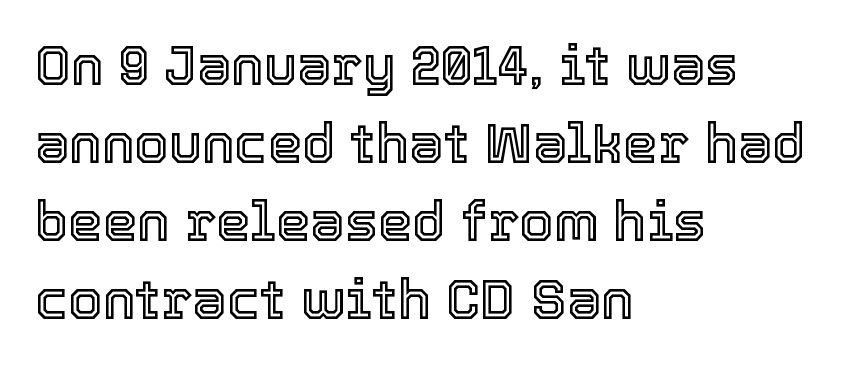
Q: Is the text italic (slanted)? A: No, it is upright.
Q: Is the text underlined? A: No.
Q: How is the paragraph aligned? A: Left-aligned.
Q: Is the spacing between letters normal or unusually wide? A: Normal.
Q: Is the spacing between lines tight, normal or loose? A: Normal.
Q: Width (condensed, normal, or wide)? A: Normal.
Q: x-height? A: Medium.
Q: Monospaced? A: No.
